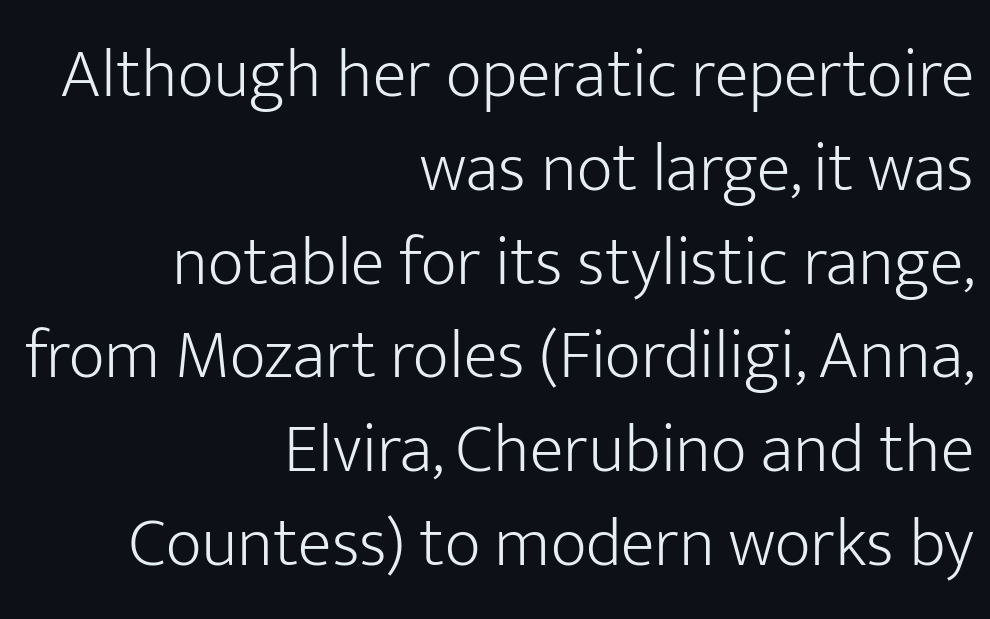
Whoever set this chose a conventional vertical rhythm. Quick note: underline off. The compositor pushed each line to the right boundary. Do the characters align in a grid? No, the font is proportional. Words appear dense and cohesive because spacing is normal. The axis of the letterforms is exactly vertical.
